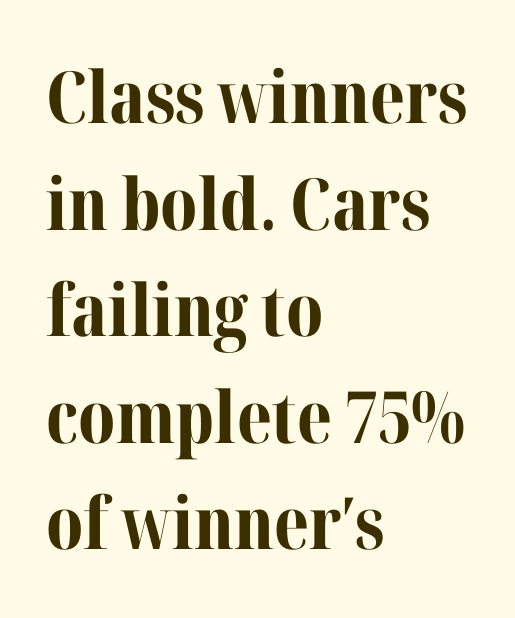
Q: Is the text bold? A: Yes.
Q: Is the text italic (slanted)? A: No, it is upright.
Q: Is the typeface a serif or a sans-serif typeface? A: Serif.
Q: Is the text underlined? A: No.
Q: How is the paragraph aligned? A: Left-aligned.
Q: Is the spacing between letters normal or unusually wide? A: Normal.
Q: Is the spacing between lines tight, normal or loose? A: Normal.
Q: Width (condensed, normal, or wide)? A: Normal.
Q: Stroke contrast? A: Medium.
Q: x-height? A: Medium.
Q: Monospaced? A: No.
